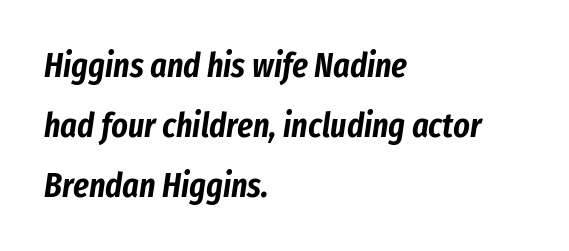
The image shows 35 px condensed type, italic (leaning right); set left-aligned, line spacing 1.71x, normal letter spacing, not underlined; low stroke contrast and a medium x-height.
